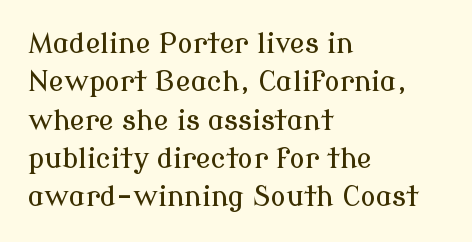
Q: Is the text italic (slanted)? A: No, it is upright.
Q: Is the typeface a serif or a sans-serif typeface? A: Serif.
Q: Is the text underlined? A: No.
Q: How is the paragraph aligned? A: Left-aligned.
Q: Is the spacing between letters normal or unusually wide? A: Normal.
Q: Is the spacing between lines tight, normal or loose? A: Normal.
Q: Width (condensed, normal, or wide)? A: Normal.
Q: Stroke contrast? A: Low.
Q: x-height? A: Medium.
Q: Monospaced? A: No.
